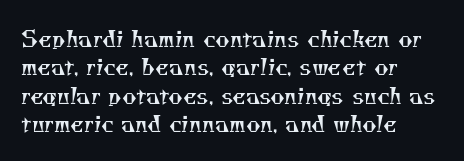
The image shows 22 px text type; set left-aligned, normal line spacing (1.29x), normal letter spacing, not underlined.
